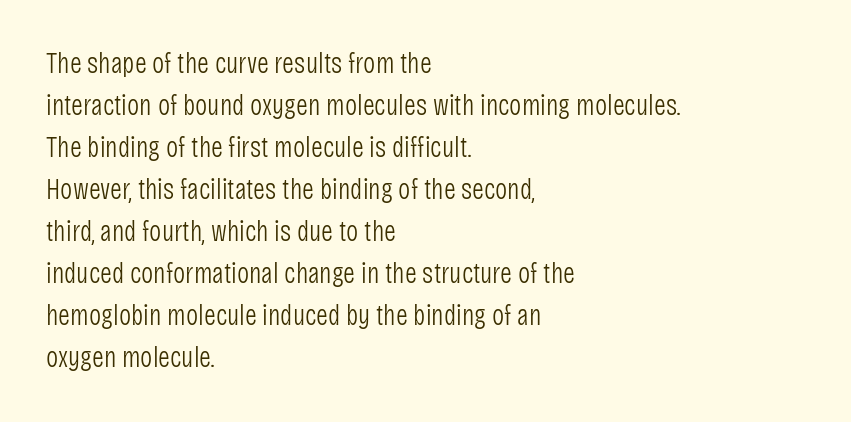
{"serif": "no", "italic": "no", "bold": "no", "weight": "light", "width": "condensed", "stroke_contrast": "low", "x_height": "large", "monospaced": "no", "underline": "no", "align": "left", "line_spacing": "normal", "line_spacing_ratio": 1.45, "letter_spacing": "normal", "letter_spacing_em": 0.0, "glyph_px": 29}
